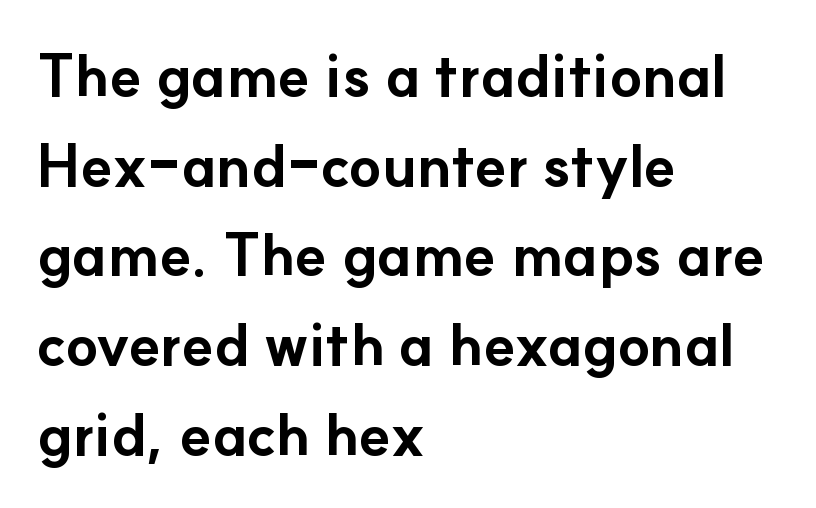
Q: Is the text bold? A: Yes.
Q: Is the text italic (slanted)? A: No, it is upright.
Q: Is the typeface a serif or a sans-serif typeface? A: Sans-serif.
Q: Is the text underlined? A: No.
Q: How is the paragraph aligned? A: Left-aligned.
Q: Is the spacing between letters normal or unusually wide? A: Normal.
Q: Is the spacing between lines tight, normal or loose? A: Normal.
Q: Width (condensed, normal, or wide)? A: Normal.
Q: Stroke contrast? A: Low.
Q: x-height? A: Small.
Q: Monospaced? A: No.
